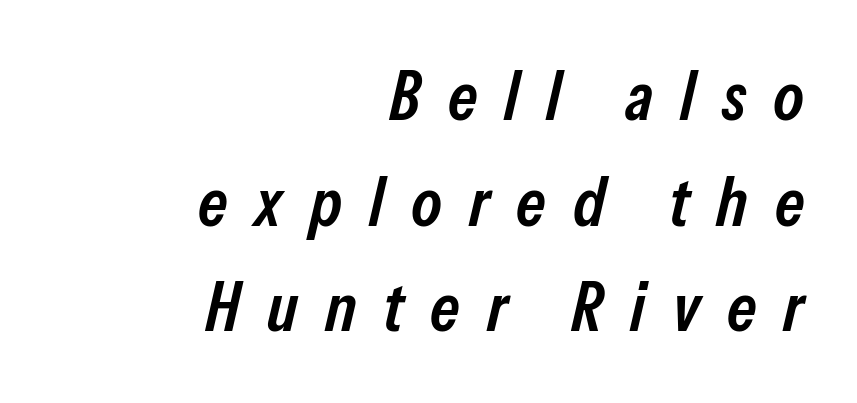
Q: Is the text bold? A: Semi-bold.
Q: Is the text italic (slanted)? A: Yes, it leans right by about 13 degrees.
Q: Is the text underlined? A: No.
Q: How is the paragraph aligned? A: Right-aligned.
Q: Is the spacing between letters normal or unusually wide? A: Unusually wide.
Q: Is the spacing between lines tight, normal or loose? A: Normal.
Q: Width (condensed, normal, or wide)? A: Condensed.
Q: Stroke contrast? A: Low.
Q: x-height? A: Medium.
Q: Monospaced? A: No.
